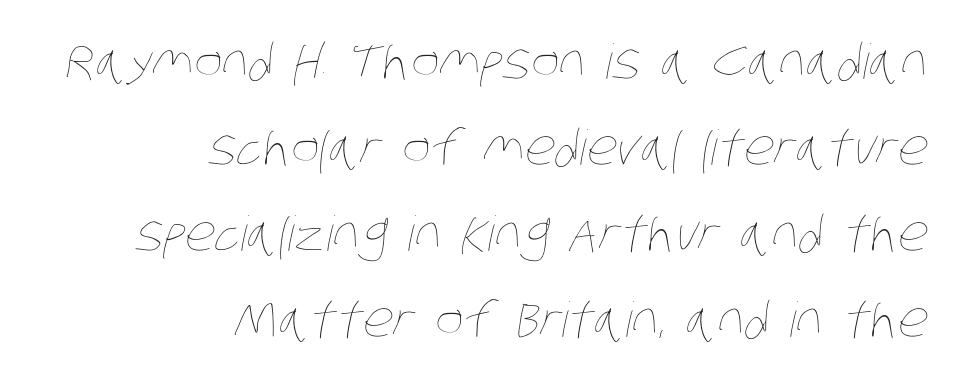
The image shows 48 px thin, condensed type; set right-aligned, line spacing 1.79x, normal letter spacing, not underlined; low stroke contrast and a large x-height.
